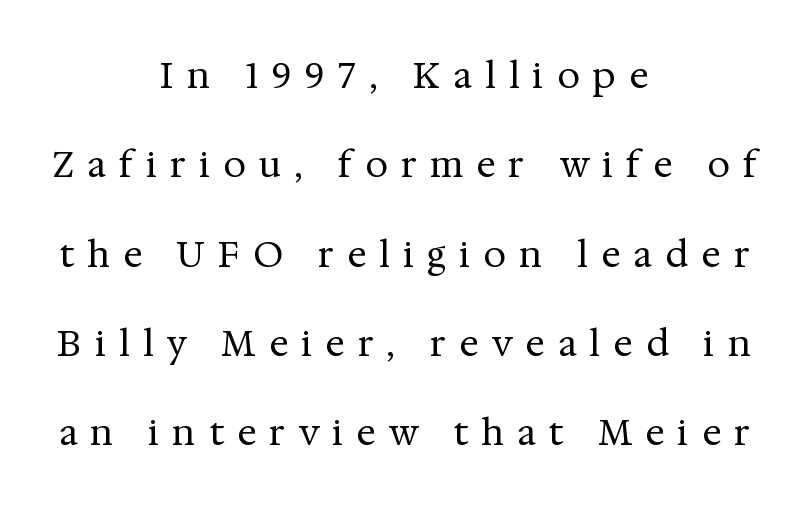
The image shows 36 px regular-weight serif type, upright; set centered, loose line spacing (2.48x), unusually wide letter spacing (+0.37 em), not underlined; medium stroke contrast and a medium x-height.
